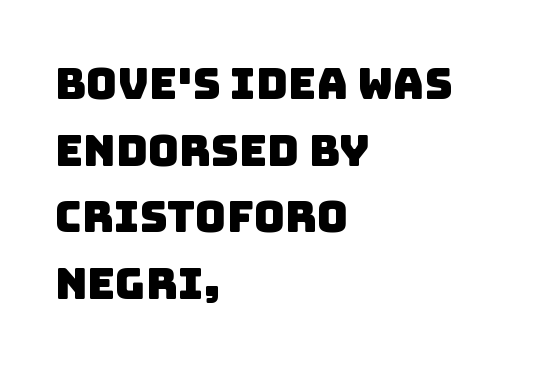
Q: Is the typeface a serif or a sans-serif typeface? A: Sans-serif.
Q: Is the text underlined? A: No.
Q: How is the paragraph aligned? A: Left-aligned.
Q: Is the spacing between letters normal or unusually wide? A: Normal.
Q: Is the spacing between lines tight, normal or loose? A: Normal.
Q: Width (condensed, normal, or wide)? A: Normal.
Q: Stroke contrast? A: Low.
Q: x-height? A: Large.
Q: Monospaced? A: No.
